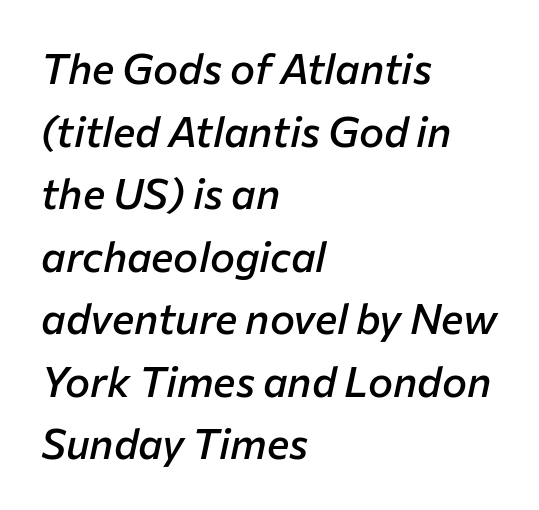
{"italic": "yes", "lean": "right", "slant_degrees": 12, "bold": "semi", "weight": "semibold", "width": "normal", "stroke_contrast": "low", "x_height": "medium", "monospaced": "no", "underline": "no", "align": "left", "line_spacing": "normal", "line_spacing_ratio": 1.49, "letter_spacing": "normal", "letter_spacing_em": 0.0, "glyph_px": 42}
